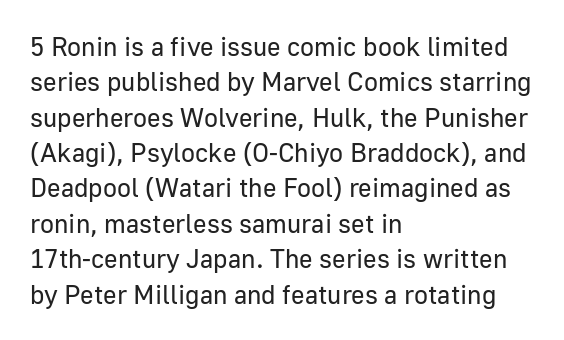
Vertically, the passage feels balanced, rows spaced as you'd expect. No italicization has been applied; the sample stays upright. A bare baseline throughout the passage. Think standard paragraph weight, or any step lighter than that.
